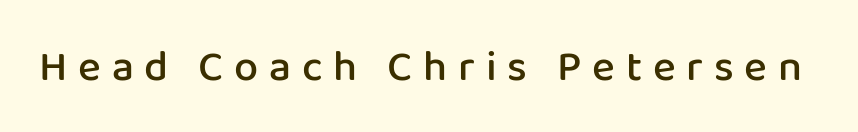
Q: Is the text bold? A: Semi-bold.
Q: Is the text italic (slanted)? A: No, it is upright.
Q: Is the typeface a serif or a sans-serif typeface? A: Sans-serif.
Q: Is the text underlined? A: No.
Q: Is the spacing between letters normal or unusually wide? A: Unusually wide.
Q: Width (condensed, normal, or wide)? A: Normal.
Q: Stroke contrast? A: Low.
Q: x-height? A: Medium.
Q: Monospaced? A: No.
